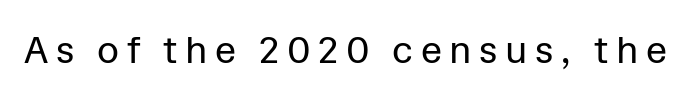
{"serif": "no", "italic": "no", "bold": "no", "weight": "regular", "width": "normal", "stroke_contrast": "low", "x_height": "medium", "monospaced": "no", "underline": "no", "letter_spacing": "wide", "letter_spacing_em": 0.2, "glyph_px": 38}
